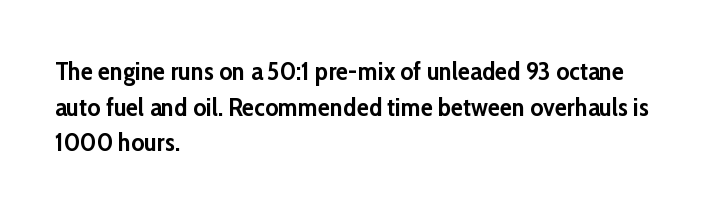
Q: Is the text bold? A: Yes.
Q: Is the text italic (slanted)? A: No, it is upright.
Q: Is the text underlined? A: No.
Q: How is the paragraph aligned? A: Left-aligned.
Q: Is the spacing between letters normal or unusually wide? A: Normal.
Q: Is the spacing between lines tight, normal or loose? A: Normal.
